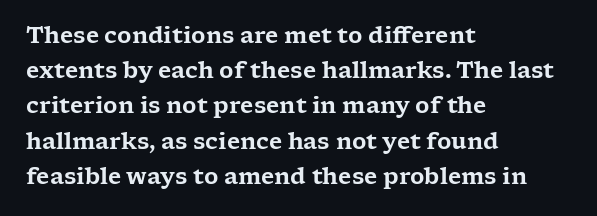
{"italic": "no", "underline": "no", "align": "left", "line_spacing": "normal", "line_spacing_ratio": 1.6, "letter_spacing": "normal", "letter_spacing_em": 0.0, "glyph_px": 22}
